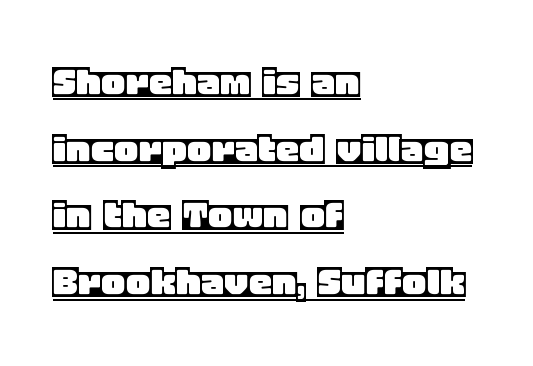
The passage is arranged the way most books set body copy — flush left. Students, note that the glyphs here touch the page at normal intervals. Each letter keeps its own natural width here, so spacing adapts to shape. Quick note: interline space is typical. This sample uses an upright cut, with every glyph sitting square on the baseline.
